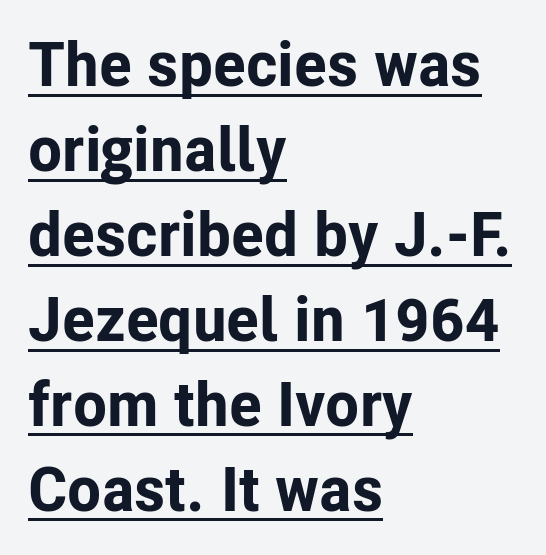
Q: Is the text bold? A: Yes.
Q: Is the text italic (slanted)? A: No, it is upright.
Q: Is the typeface a serif or a sans-serif typeface? A: Sans-serif.
Q: Is the text underlined? A: Yes.
Q: How is the paragraph aligned? A: Left-aligned.
Q: Is the spacing between letters normal or unusually wide? A: Normal.
Q: Is the spacing between lines tight, normal or loose? A: Normal.
Q: Width (condensed, normal, or wide)? A: Normal.
Q: Stroke contrast? A: Low.
Q: x-height? A: Medium.
Q: Monospaced? A: No.
